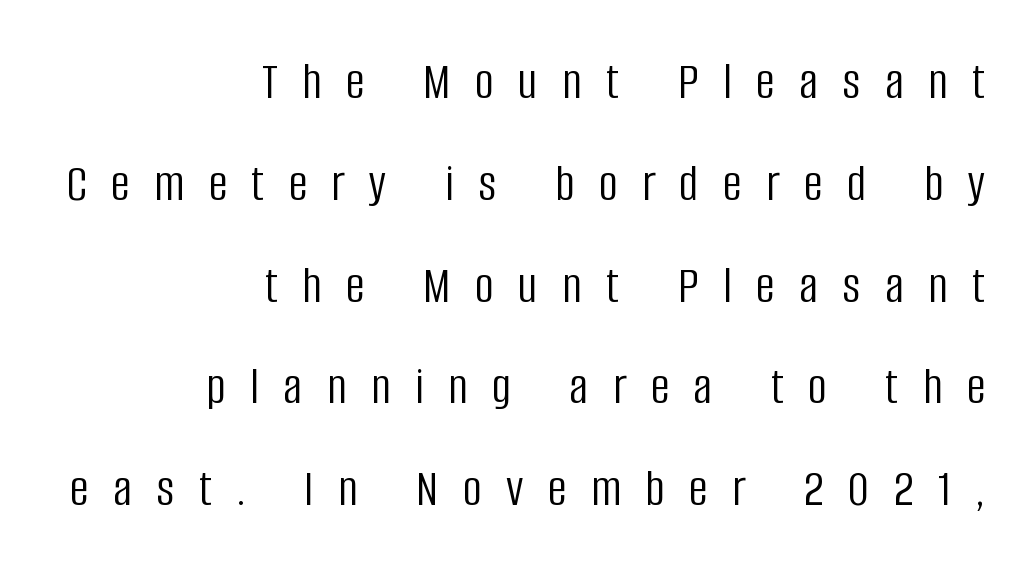
{"serif": "no", "italic": "no", "bold": "no", "weight": "light", "width": "condensed", "stroke_contrast": "low", "x_height": "large", "monospaced": "no", "underline": "no", "align": "right", "line_spacing": "loose", "line_spacing_ratio": 1.92, "letter_spacing": "wide", "letter_spacing_em": 0.46, "glyph_px": 53}
